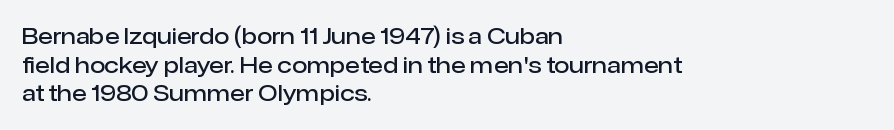
The image shows 22 px text type, upright; set left-aligned, normal line spacing (1.3x), normal letter spacing, not underlined.
